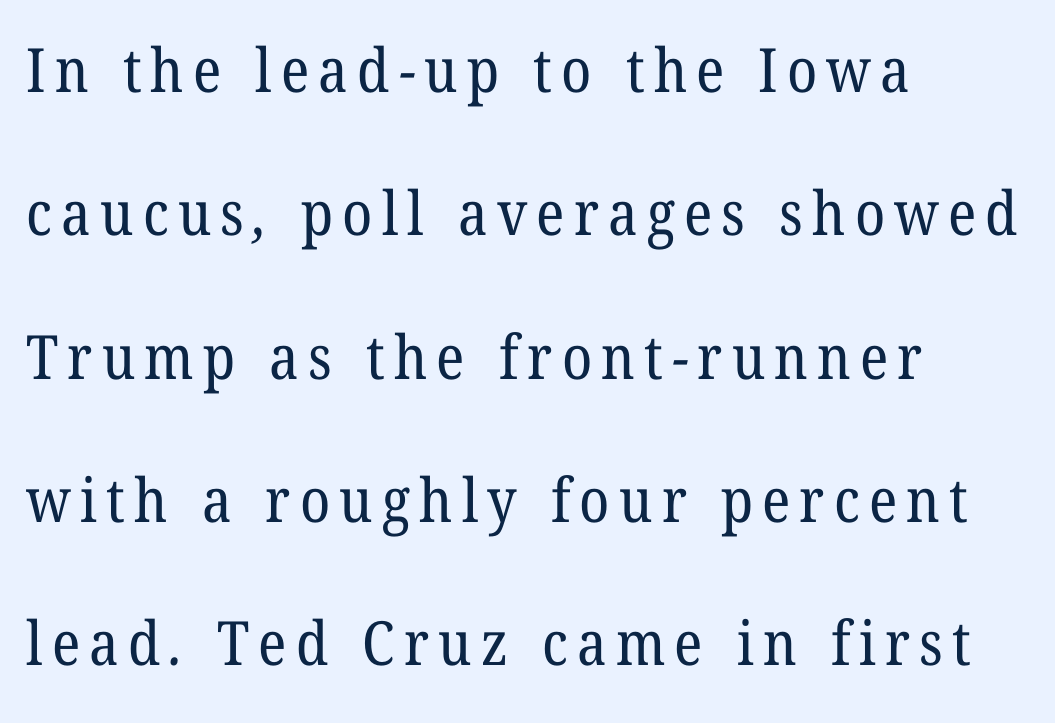
Q: Is the text bold? A: No.
Q: Is the typeface a serif or a sans-serif typeface? A: Serif.
Q: Is the text underlined? A: No.
Q: How is the paragraph aligned? A: Left-aligned.
Q: Is the spacing between lines tight, normal or loose? A: Loose.
Q: Width (condensed, normal, or wide)? A: Normal.
Q: Stroke contrast? A: Low.
Q: x-height? A: Medium.
Q: Monospaced? A: No.
